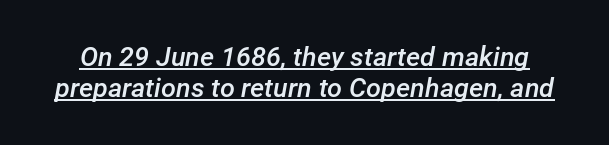
{"italic": "yes", "lean": "right", "slant_degrees": 12, "bold": "semi", "underline": "yes", "line_spacing_ratio": 1.16, "letter_spacing": "normal", "letter_spacing_em": 0.0, "glyph_px": 27}
